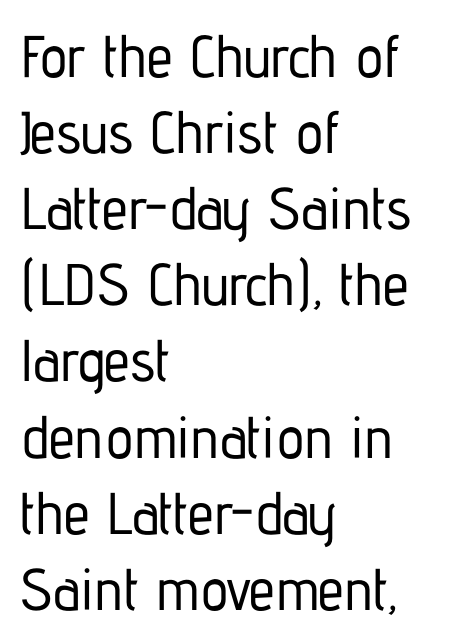
The image shows 59 px condensed sans-serif type, upright; set left-aligned, normal line spacing (1.29x), normal letter spacing, not underlined; low stroke contrast and a medium x-height.
